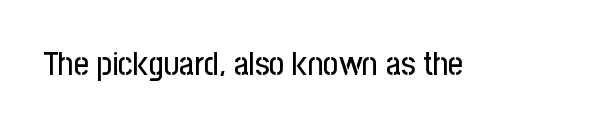
The image shows 33 px condensed sans-serif type, upright; set normal letter spacing, not underlined; low stroke contrast and a medium x-height.
